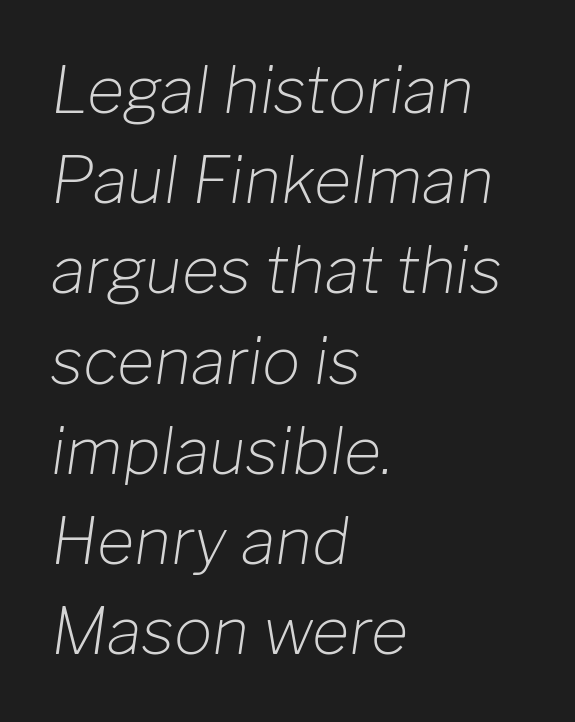
{"italic": "yes", "lean": "right", "slant_degrees": 8, "bold": "no", "weight": "light", "width": "normal", "stroke_contrast": "low", "x_height": "medium", "monospaced": "no", "underline": "no", "align": "left", "line_spacing": "normal", "line_spacing_ratio": 1.41, "letter_spacing": "normal", "letter_spacing_em": 0.0, "glyph_px": 64}
